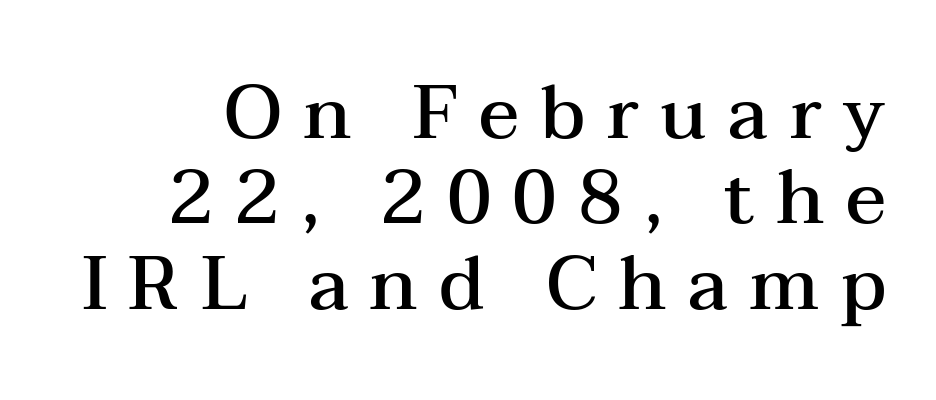
Q: Is the text bold? A: Semi-bold.
Q: Is the text italic (slanted)? A: No, it is upright.
Q: Is the typeface a serif or a sans-serif typeface? A: Serif.
Q: Is the text underlined? A: No.
Q: Is the spacing between letters normal or unusually wide? A: Unusually wide.
Q: Is the spacing between lines tight, normal or loose? A: Tight.
Q: Width (condensed, normal, or wide)? A: Wide.
Q: Stroke contrast? A: Medium.
Q: x-height? A: Medium.
Q: Monospaced? A: No.
